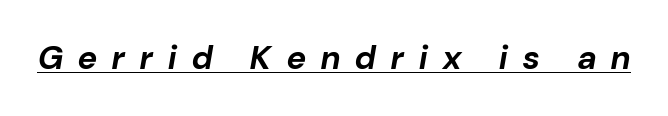
The horizontal fit of the characters is loose and conspicuously gappy. The rendering uses the underline text-decoration. The passage shown is typed in a proportional face where columns would drift. Pretty heavy lettering here — definitely bold. The rendering applies a slant to the glyphs.
